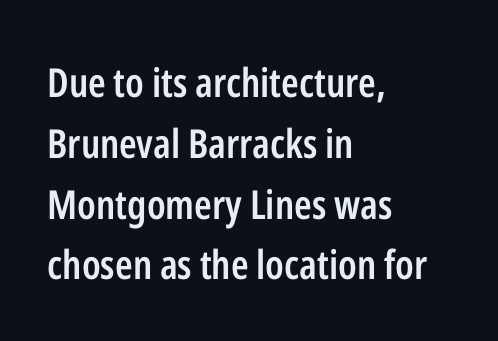
Short and long lines alike share a common starting point at left. The lettering stays uniformly vertical, giving the passage a roman look. The designer went with a sans here, leaving each stem footless. The passage shown stacks its lines at a standard gap. Slightly chunky letters — semibold, I'd say, not full bold. Nobody touched the tracking dial on this one.
